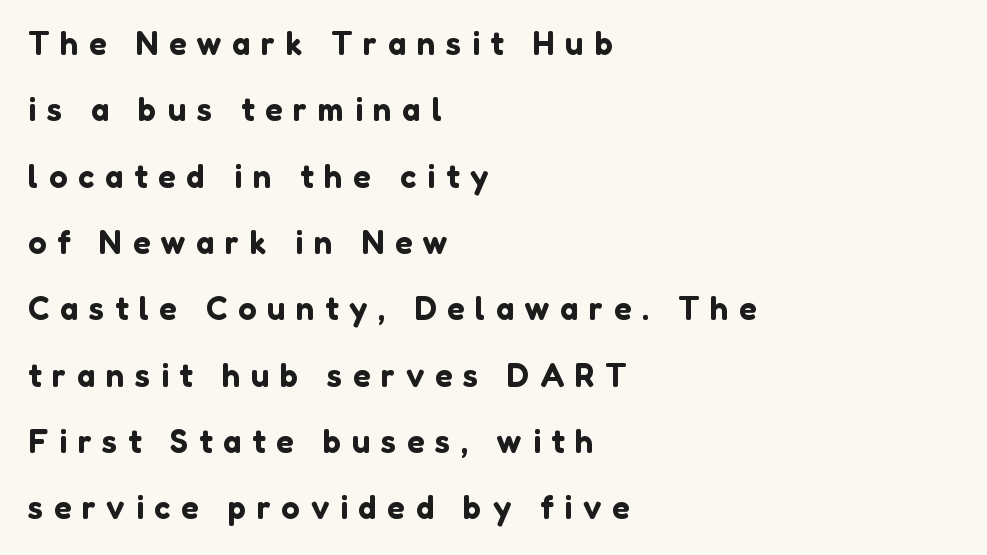
Q: Is the text italic (slanted)? A: No, it is upright.
Q: Is the typeface a serif or a sans-serif typeface? A: Sans-serif.
Q: Is the text underlined? A: No.
Q: How is the paragraph aligned? A: Left-aligned.
Q: Is the spacing between letters normal or unusually wide? A: Unusually wide.
Q: Is the spacing between lines tight, normal or loose? A: Loose.
Q: Width (condensed, normal, or wide)? A: Normal.
Q: Stroke contrast? A: Low.
Q: x-height? A: Medium.
Q: Monospaced? A: No.
